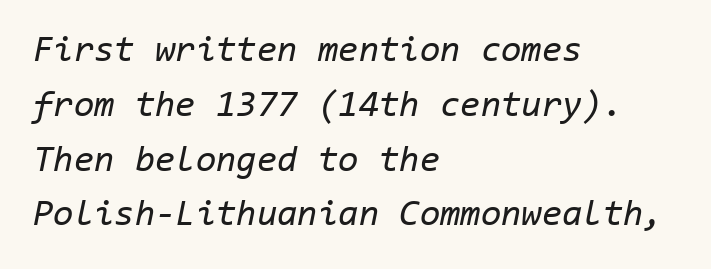
Q: Is the text bold? A: No.
Q: Is the text italic (slanted)? A: Yes, it leans right by about 11 degrees.
Q: Is the text underlined? A: No.
Q: How is the paragraph aligned? A: Left-aligned.
Q: Is the spacing between letters normal or unusually wide? A: Normal.
Q: Is the spacing between lines tight, normal or loose? A: Normal.
Q: Width (condensed, normal, or wide)? A: Normal.
Q: Stroke contrast? A: Low.
Q: x-height? A: Medium.
Q: Monospaced? A: Yes.
